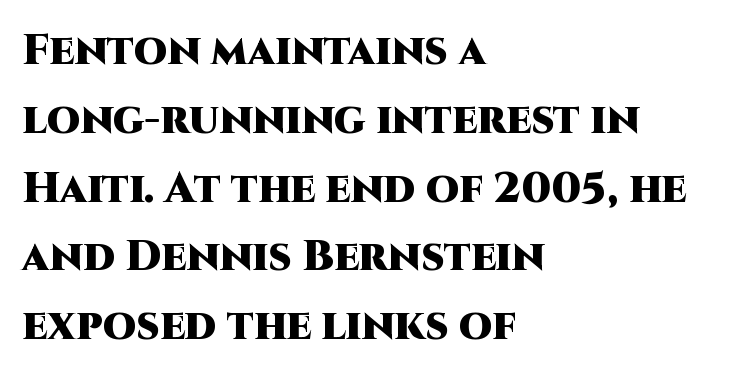
Q: Is the text bold? A: Yes.
Q: Is the text italic (slanted)? A: No, it is upright.
Q: Is the typeface a serif or a sans-serif typeface? A: Sans-serif.
Q: Is the text underlined? A: No.
Q: How is the paragraph aligned? A: Left-aligned.
Q: Is the spacing between letters normal or unusually wide? A: Normal.
Q: Is the spacing between lines tight, normal or loose? A: Normal.
Q: Width (condensed, normal, or wide)? A: Normal.
Q: Stroke contrast? A: High.
Q: x-height? A: Large.
Q: Monospaced? A: No.
